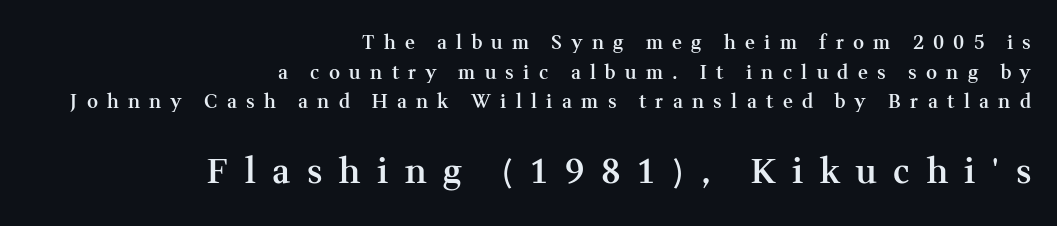
{"serif": "yes", "italic": "no", "bold": "semi", "weight": "semibold", "width": "normal", "stroke_contrast": "medium", "x_height": "medium", "monospaced": "no", "underline": "no", "align": "right", "line_spacing": "normal", "line_spacing_ratio": 1.56, "letter_spacing": "wide", "letter_spacing_em": 0.49, "larger_block": "second", "size_ratio": 1.79, "glyph_px": 34}
